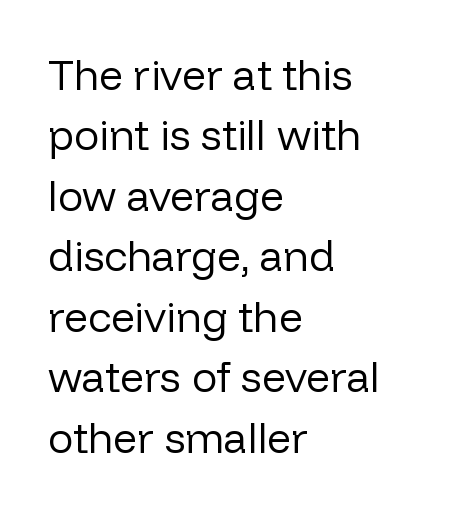
{"serif": "no", "italic": "no", "bold": "no", "weight": "regular", "width": "normal", "stroke_contrast": "low", "x_height": "medium", "monospaced": "no", "underline": "no", "align": "left", "line_spacing": "normal", "line_spacing_ratio": 1.44, "letter_spacing": "normal", "letter_spacing_em": 0.0, "glyph_px": 42}
